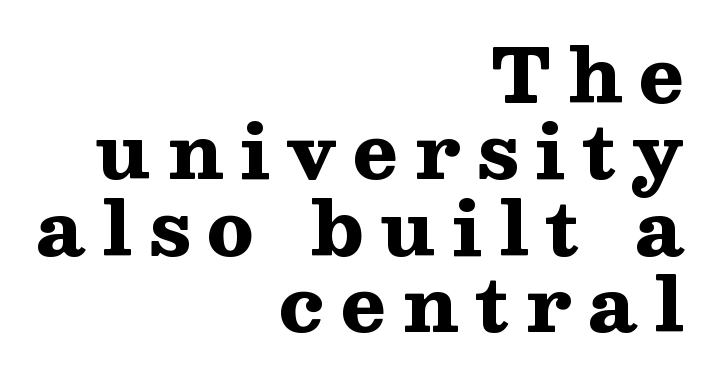
{"serif": "yes", "italic": "no", "bold": "yes", "weight": "heavy", "width": "wide", "stroke_contrast": "medium", "x_height": "medium", "monospaced": "no", "underline": "no", "align": "right", "line_spacing": "tight", "line_spacing_ratio": 1.02, "letter_spacing": "wide", "letter_spacing_em": 0.22, "glyph_px": 75}
